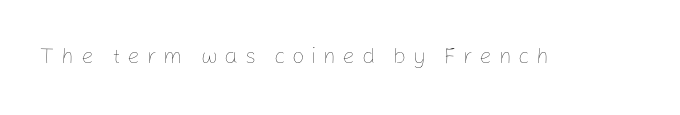
The image shows 22 px text type, upright; set unusually wide letter spacing (+0.3 em), not underlined.
